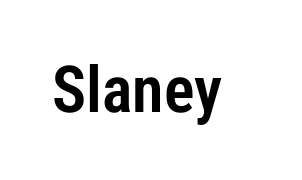
Q: Is the text italic (slanted)? A: No, it is upright.
Q: Is the typeface a serif or a sans-serif typeface? A: Sans-serif.
Q: Is the text underlined? A: No.
Q: Is the spacing between letters normal or unusually wide? A: Normal.
Q: Width (condensed, normal, or wide)? A: Condensed.
Q: Stroke contrast? A: Low.
Q: x-height? A: Medium.
Q: Monospaced? A: No.
